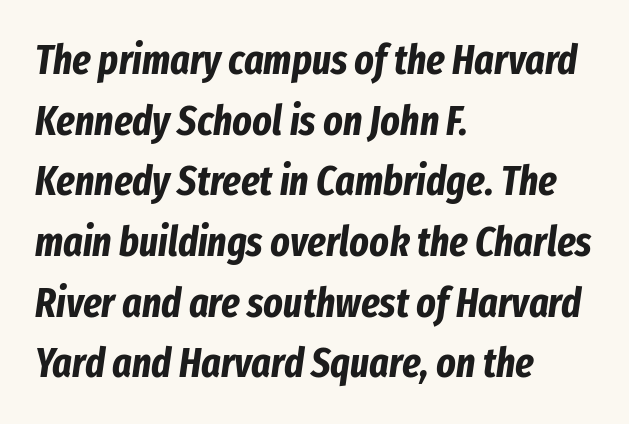
Typeset ragged right — the left edge is the straight one. The space beneath each line is pristine and unruled. Note the varied advance widths — an 'i' is clearly narrower than an 'm'. Vertically, the passage feels balanced, rows spaced as you'd expect. On the weight axis this lands at bold, roughly 700.
